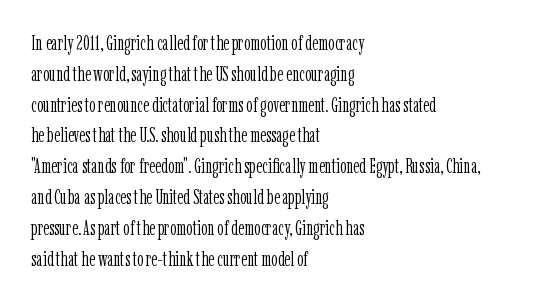
{"italic": "no", "bold": "no", "underline": "no", "align": "left", "line_spacing": "normal", "line_spacing_ratio": 1.54, "letter_spacing": "normal", "letter_spacing_em": 0.0, "glyph_px": 20}
